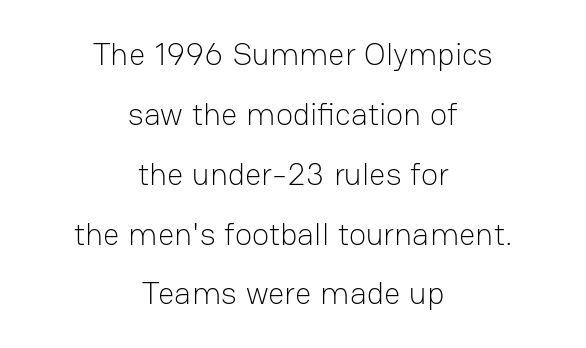
Q: Is the text bold? A: No.
Q: Is the text italic (slanted)? A: No, it is upright.
Q: Is the typeface a serif or a sans-serif typeface? A: Sans-serif.
Q: Is the text underlined? A: No.
Q: How is the paragraph aligned? A: Centered.
Q: Is the spacing between letters normal or unusually wide? A: Normal.
Q: Width (condensed, normal, or wide)? A: Normal.
Q: Stroke contrast? A: Low.
Q: x-height? A: Medium.
Q: Monospaced? A: No.
